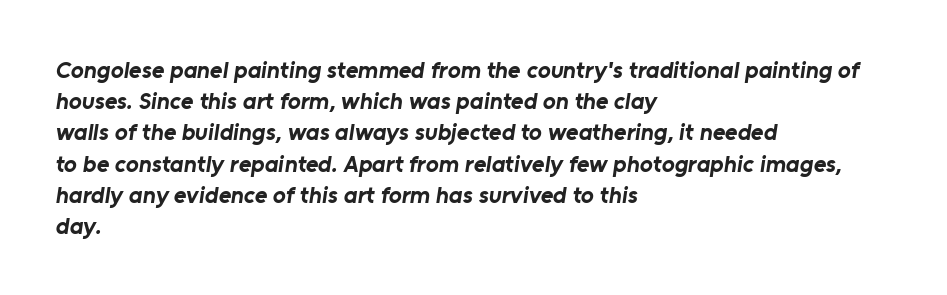
The image shows 24 px bold type; set left-aligned, normal line spacing (1.3x), normal letter spacing, not underlined.
